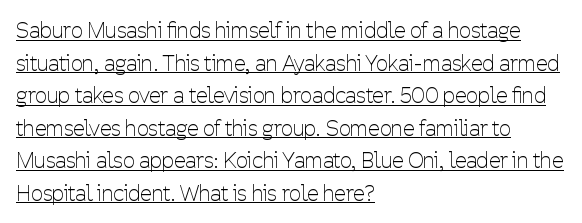
Q: Is the text bold? A: No.
Q: Is the text italic (slanted)? A: No, it is upright.
Q: Is the text underlined? A: Yes.
Q: How is the paragraph aligned? A: Left-aligned.
Q: Is the spacing between letters normal or unusually wide? A: Normal.
Q: Is the spacing between lines tight, normal or loose? A: Normal.
